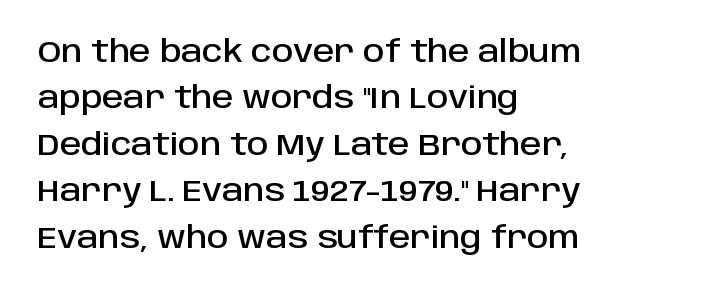
No italicization has been applied; the sample stays upright. A typesetter would call this proportional, since set widths differ per character. The type family on display is of the sans-serif kind. Any mark beneath the type? The region is blank.
